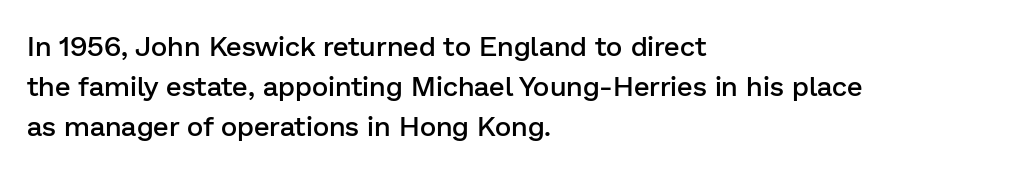
{"serif": "no", "italic": "no", "bold": "semi", "weight": "semibold", "width": "normal", "stroke_contrast": "low", "x_height": "medium", "monospaced": "no", "underline": "no", "align": "left", "line_spacing": "normal", "line_spacing_ratio": 1.42, "letter_spacing": "normal", "letter_spacing_em": 0.0, "glyph_px": 28}
